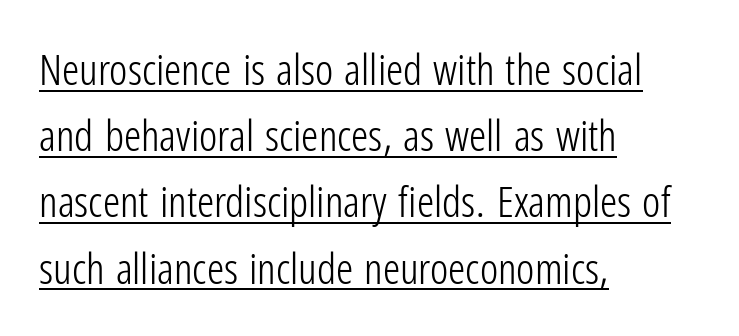
The image shows 43 px light, condensed sans-serif type, upright; set left-aligned, normal line spacing (1.54x), normal letter spacing, underlined; low stroke contrast and a medium x-height.
